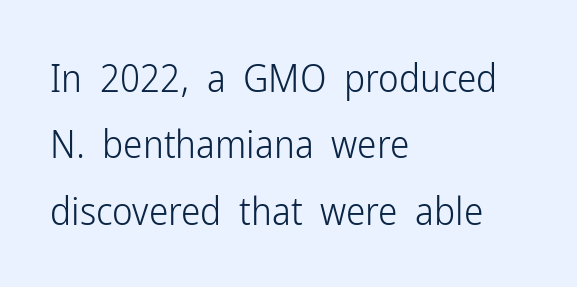
{"serif": "no", "italic": "no", "bold": "no", "weight": "light", "width": "condensed", "stroke_contrast": "low", "x_height": "medium", "monospaced": "no", "underline": "no", "align": "left", "line_spacing": "normal", "line_spacing_ratio": 1.7, "letter_spacing": "normal", "letter_spacing_em": 0.0, "glyph_px": 39}
